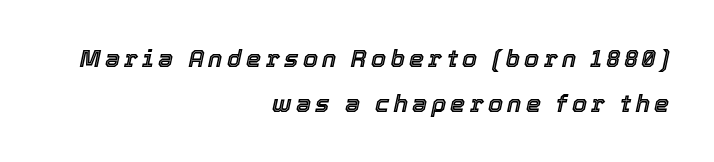
This rendering uses right alignment, leaving the left contour irregular. Rendered with sloped, italic letterforms. Plain, unruled lines of type.
